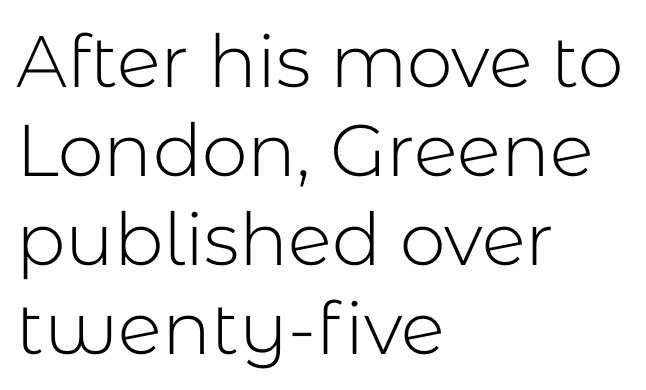
Q: Is the text bold? A: No.
Q: Is the text italic (slanted)? A: No, it is upright.
Q: Is the typeface a serif or a sans-serif typeface? A: Sans-serif.
Q: Is the text underlined? A: No.
Q: How is the paragraph aligned? A: Left-aligned.
Q: Is the spacing between letters normal or unusually wide? A: Normal.
Q: Width (condensed, normal, or wide)? A: Normal.
Q: Stroke contrast? A: Low.
Q: x-height? A: Medium.
Q: Monospaced? A: No.
